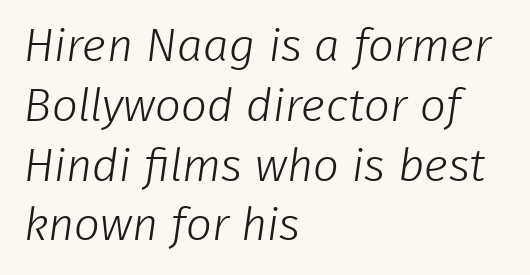
{"serif": "no", "bold": "no", "weight": "light", "width": "normal", "stroke_contrast": "low", "x_height": "medium", "monospaced": "no", "underline": "no", "align": "left", "line_spacing": "normal", "line_spacing_ratio": 1.3, "letter_spacing": "normal", "letter_spacing_em": 0.0, "glyph_px": 46}
